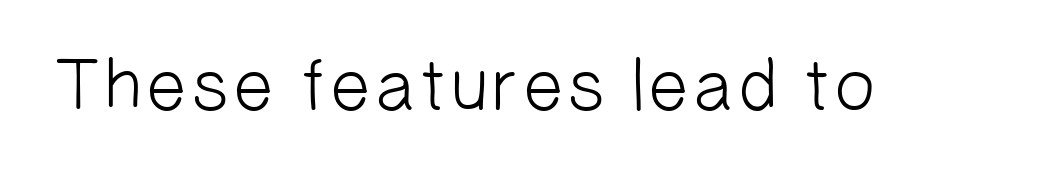
Q: Is the text bold? A: No.
Q: Is the typeface a serif or a sans-serif typeface? A: Sans-serif.
Q: Is the text underlined? A: No.
Q: Is the spacing between letters normal or unusually wide? A: Normal.
Q: Width (condensed, normal, or wide)? A: Normal.
Q: Stroke contrast? A: Low.
Q: x-height? A: Medium.
Q: Monospaced? A: No.
